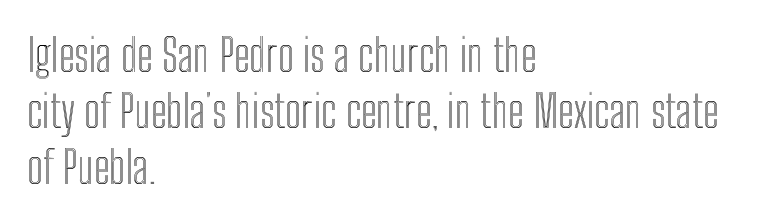
Q: Is the text italic (slanted)? A: No, it is upright.
Q: Is the text underlined? A: No.
Q: How is the paragraph aligned? A: Left-aligned.
Q: Is the spacing between letters normal or unusually wide? A: Normal.
Q: Is the spacing between lines tight, normal or loose? A: Normal.
Q: Width (condensed, normal, or wide)? A: Condensed.
Q: x-height? A: Medium.
Q: Monospaced? A: No.
